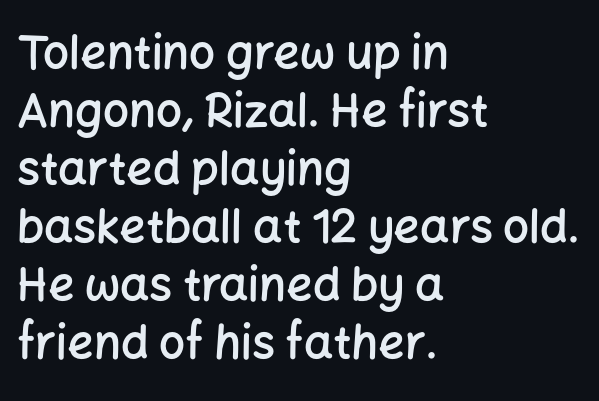
The passage is arranged the way most books set body copy — flush left. A typesetter would call this leading conventional body-copy spacing. The passage shown is semibold, sitting just below true bold. Unlike a traditional serif, this face leaves its strokes unadorned. The gap between lines stays unmarked.
